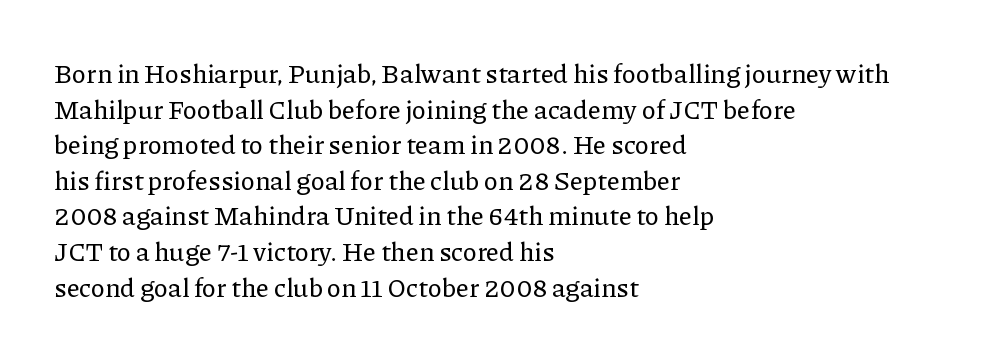
Q: Is the text italic (slanted)? A: No, it is upright.
Q: Is the text underlined? A: No.
Q: How is the paragraph aligned? A: Left-aligned.
Q: Is the spacing between letters normal or unusually wide? A: Normal.
Q: Is the spacing between lines tight, normal or loose? A: Normal.
